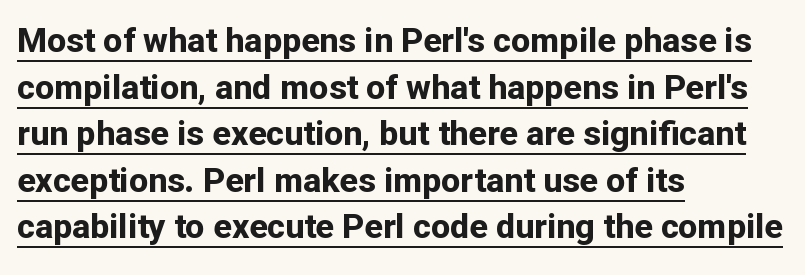
Q: Is the text bold? A: Yes.
Q: Is the text italic (slanted)? A: No, it is upright.
Q: Is the typeface a serif or a sans-serif typeface? A: Sans-serif.
Q: Is the text underlined? A: Yes.
Q: How is the paragraph aligned? A: Left-aligned.
Q: Is the spacing between letters normal or unusually wide? A: Normal.
Q: Is the spacing between lines tight, normal or loose? A: Normal.
Q: Width (condensed, normal, or wide)? A: Normal.
Q: Stroke contrast? A: Low.
Q: x-height? A: Medium.
Q: Monospaced? A: No.
